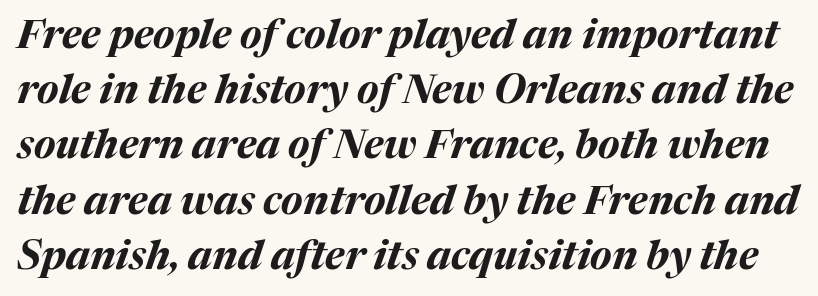
The image shows 40 px bold type, italic (leaning right); set normal line spacing (1.38x), normal letter spacing, not underlined; medium stroke contrast and a medium x-height.
